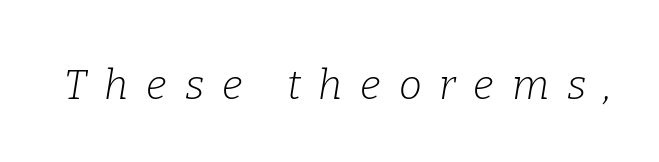
The image shows 41 px light serif type, italic (leaning right); set unusually wide letter spacing (+0.44 em), not underlined; low stroke contrast and a medium x-height.
